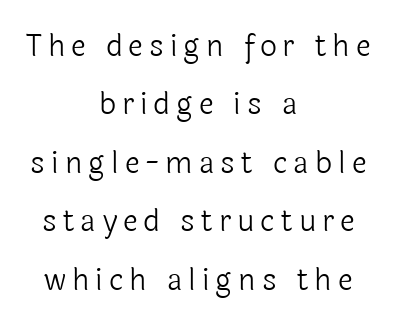
{"serif": "no", "italic": "no", "bold": "no", "weight": "light", "width": "normal", "x_height": "medium", "monospaced": "no", "underline": "no", "align": "center", "line_spacing": "loose", "line_spacing_ratio": 1.95, "letter_spacing": "wide", "letter_spacing_em": 0.2, "glyph_px": 30}
